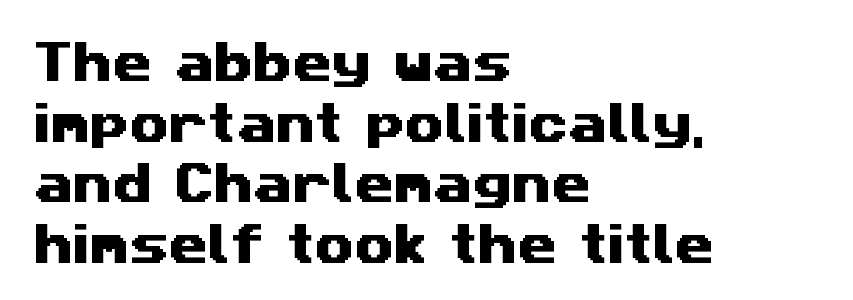
{"serif": "no", "width": "wide", "stroke_contrast": "medium", "x_height": "medium", "monospaced": "no", "underline": "no", "align": "left", "line_spacing": "normal", "line_spacing_ratio": 1.35, "letter_spacing": "normal", "letter_spacing_em": 0.0, "glyph_px": 45}
